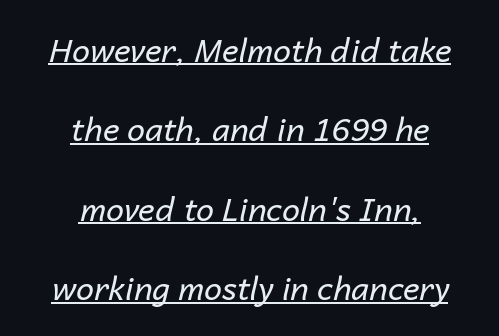
{"italic": "yes", "lean": "right", "slant_degrees": 14, "bold": "no", "weight": "regular", "width": "normal", "stroke_contrast": "low", "x_height": "medium", "monospaced": "no", "underline": "yes", "align": "center", "line_spacing": "loose", "line_spacing_ratio": 2.48, "letter_spacing": "normal", "letter_spacing_em": 0.0, "glyph_px": 32}
